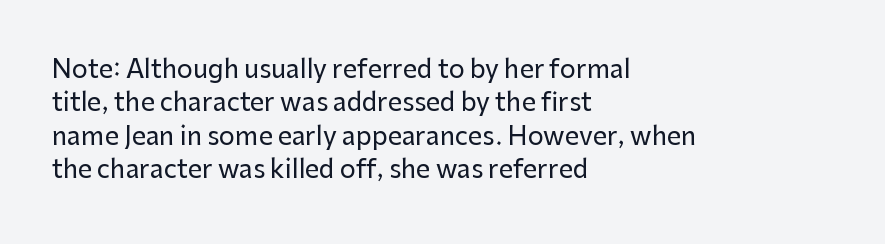
Q: Is the text italic (slanted)? A: No, it is upright.
Q: Is the text underlined? A: No.
Q: How is the paragraph aligned? A: Left-aligned.
Q: Is the spacing between letters normal or unusually wide? A: Normal.
Q: Is the spacing between lines tight, normal or loose? A: Normal.
